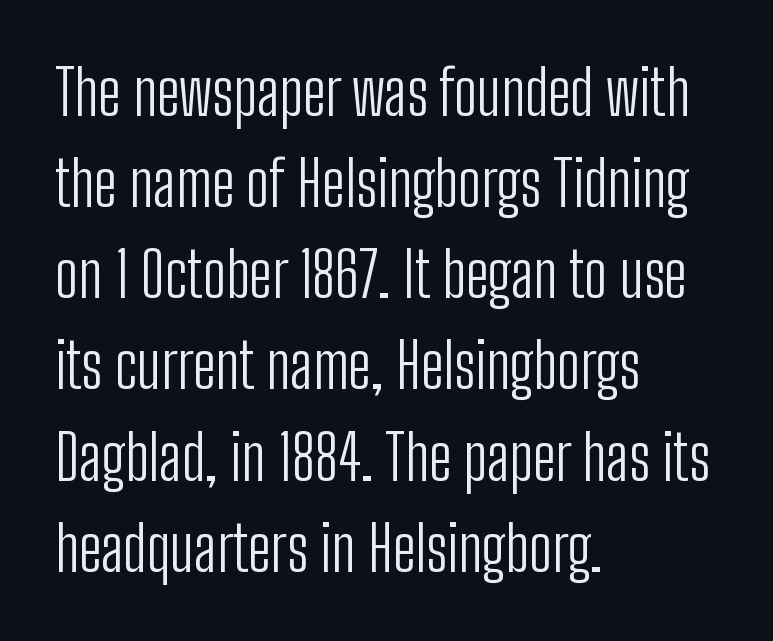
Here the designer chose a conventional face with non-uniform glyph widths. This is roman type, the default non-slanted kind. Check under the words: just untouched page. Regarding leading, the lines here are spaced in the standard way.
